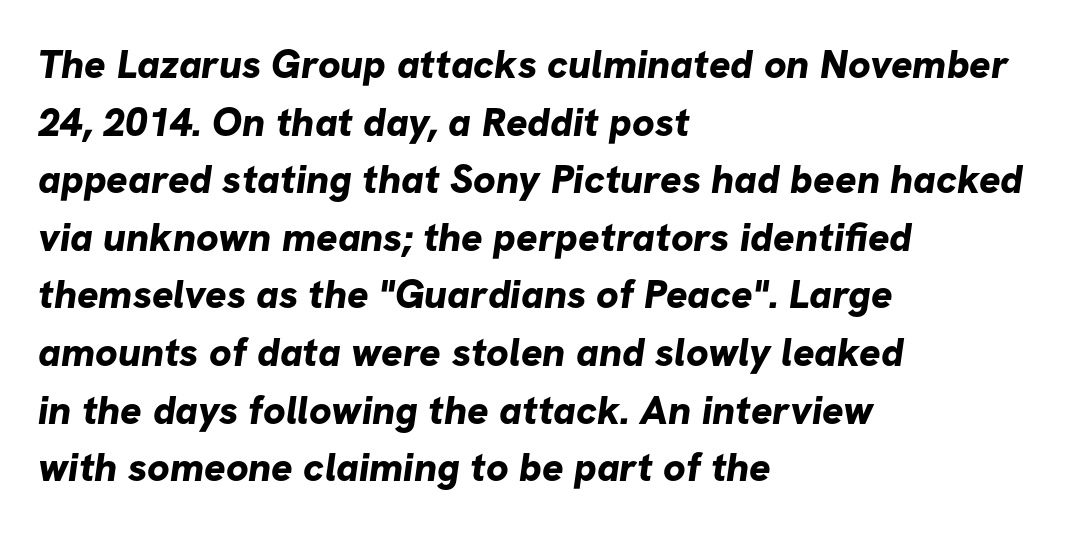
The image shows 40 px bold sans-serif type; set left-aligned, normal line spacing (1.44x), normal letter spacing, not underlined; low stroke contrast and a medium x-height.
